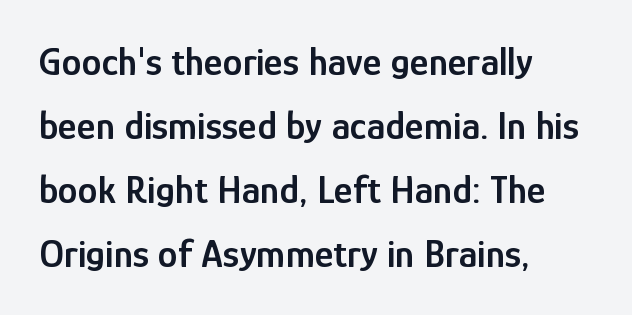
The image shows 40 px semibold, condensed sans-serif type, upright; set left-aligned, normal line spacing (1.6x), normal letter spacing, not underlined; low stroke contrast and a medium x-height.
